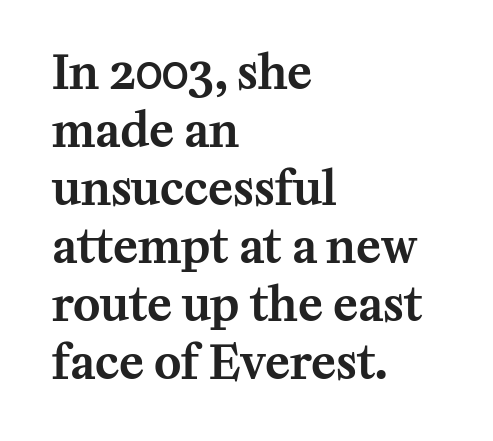
Italic: no, the glyphs are upright roman. In CSS terms this would be text-align: left. To sum up the face: it has serifs. Does the leading feel generous? No, just average.
